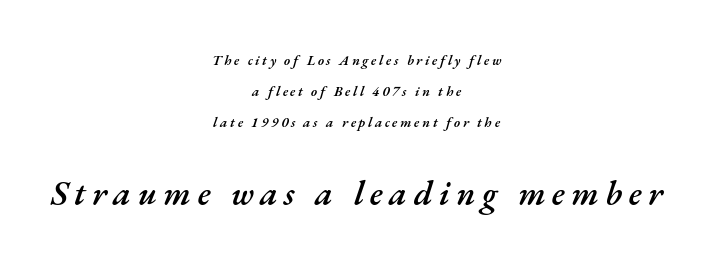
Spacing verdict: proportional, widths tailored to each character. Moderately thickened strokes mark this as semibold type. Scale increases going downward across the two blocks. Neither beginnings nor endings align; midpoints do.
